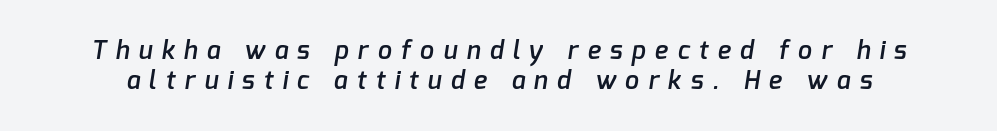
Every letter is mildly thick-stroked: semibold rather than bold. What stands out about the letter spacing? Its width — letters are far apart. Plain, unruled lines of type.
